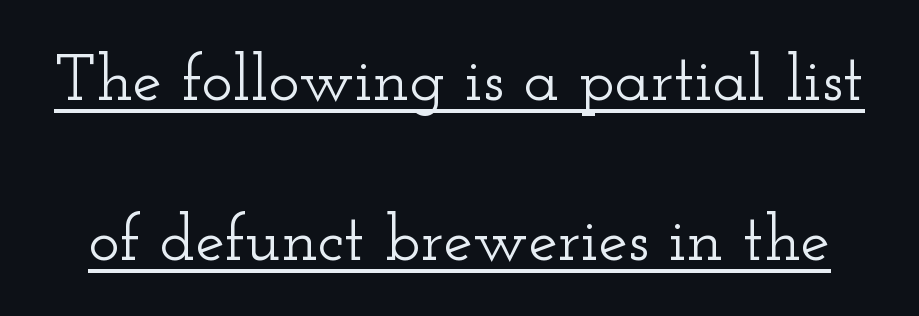
The vertical gap from one line to the next is large. This sample has the flowing, uneven cadence of proportional lettering. It's the straight-up-and-down kind of type. A typographer would call this underscored text.
